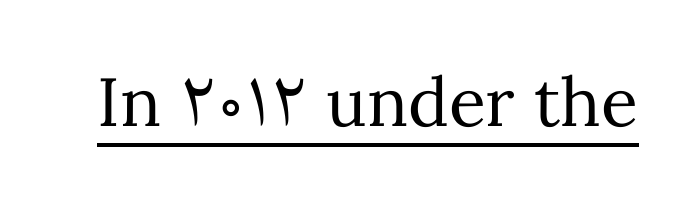
{"italic": "no", "bold": "no", "weight": "regular", "width": "normal", "stroke_contrast": "medium", "x_height": "medium", "monospaced": "no", "underline": "yes", "letter_spacing": "normal", "letter_spacing_em": 0.0, "glyph_px": 68}
